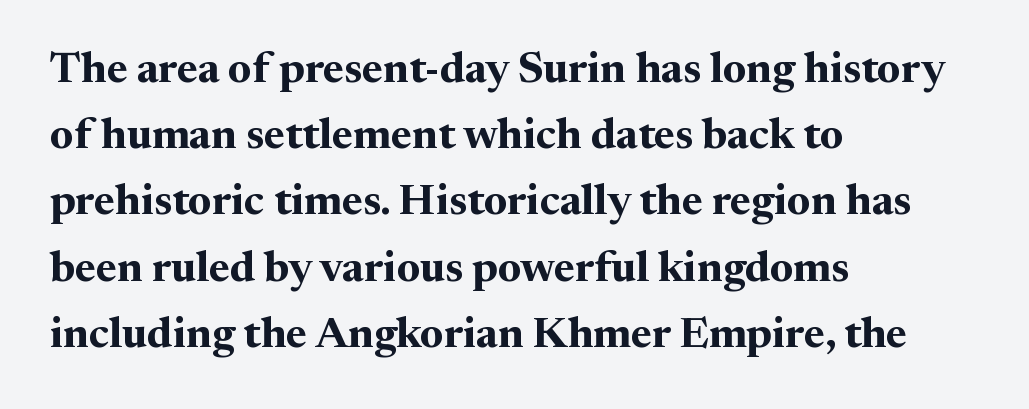
Q: Is the text bold? A: Yes.
Q: Is the text italic (slanted)? A: No, it is upright.
Q: Is the typeface a serif or a sans-serif typeface? A: Serif.
Q: Is the text underlined? A: No.
Q: How is the paragraph aligned? A: Left-aligned.
Q: Is the spacing between letters normal or unusually wide? A: Normal.
Q: Is the spacing between lines tight, normal or loose? A: Normal.
Q: Width (condensed, normal, or wide)? A: Normal.
Q: Stroke contrast? A: Medium.
Q: x-height? A: Medium.
Q: Monospaced? A: No.
